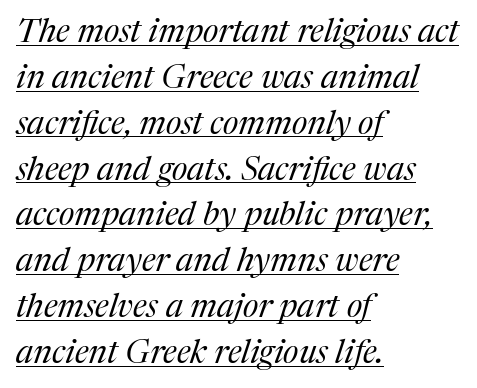
Q: Is the text bold? A: No.
Q: Is the text italic (slanted)? A: Yes, it leans right by about 17 degrees.
Q: Is the typeface a serif or a sans-serif typeface? A: Serif.
Q: Is the text underlined? A: Yes.
Q: How is the paragraph aligned? A: Left-aligned.
Q: Is the spacing between letters normal or unusually wide? A: Normal.
Q: Is the spacing between lines tight, normal or loose? A: Normal.
Q: Width (condensed, normal, or wide)? A: Normal.
Q: Stroke contrast? A: Medium.
Q: x-height? A: Medium.
Q: Monospaced? A: No.
